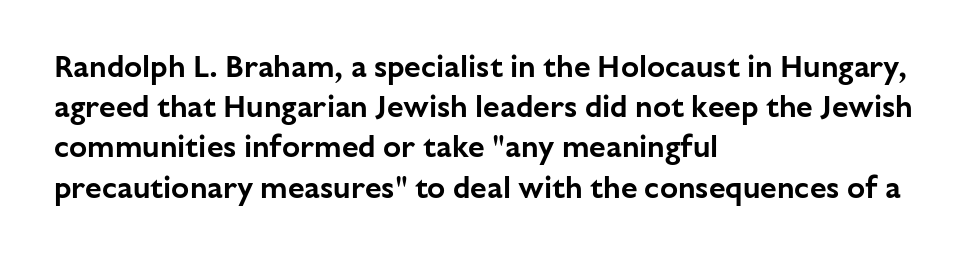
A typesetter would mark this as roman, not italic. The ragged edge is on the right, which tells us the setting is flush left. The lines sit at an ordinary, default distance from one another. The face used here is a sans, in the tradition of grotesques and geometrics.
